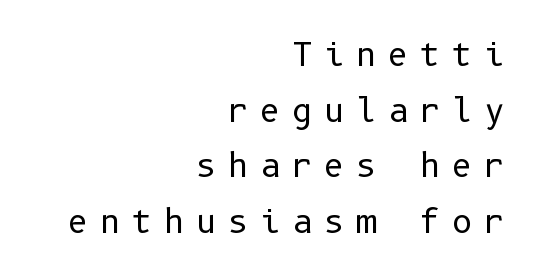
The image shows 32 px regular-weight sans-serif type, upright; set right-aligned, line spacing 1.74x, unusually wide letter spacing (+0.35 em), not underlined; low stroke contrast and a medium x-height.
